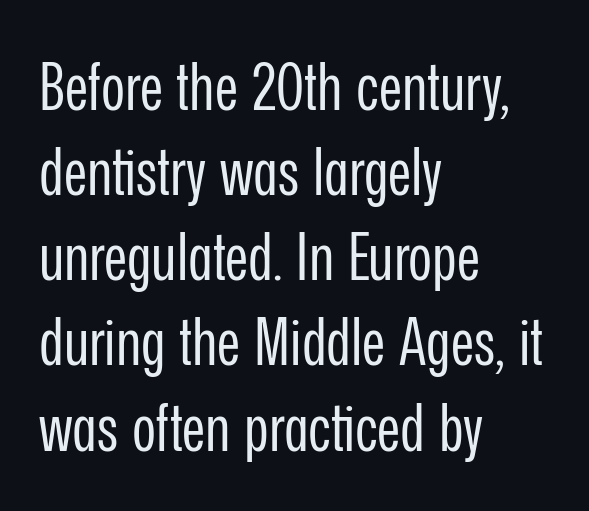
Each line starts at the same left margin while the right side varies. Is this a fixed-width face? No — the glyphs have proportional, varying widths. A typesetter would mark this as roman, not italic. This sample uses a sans-serif face. The designer left line spacing at the default. The typesetting does not lean heavy: it is not bold.
